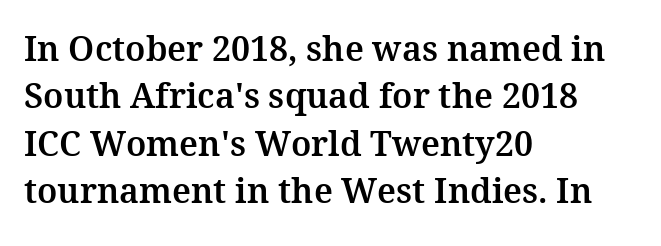
Notice how the passage keeps a crisp vertical edge on the left only. This is serif lettering, the kind often seen in printed books. The face used here is proportionally spaced, like ordinary book or web type. The letters stand straight up with perfectly vertical stems. Each word holds together tightly as a unit, with standard inter-letter gaps.
